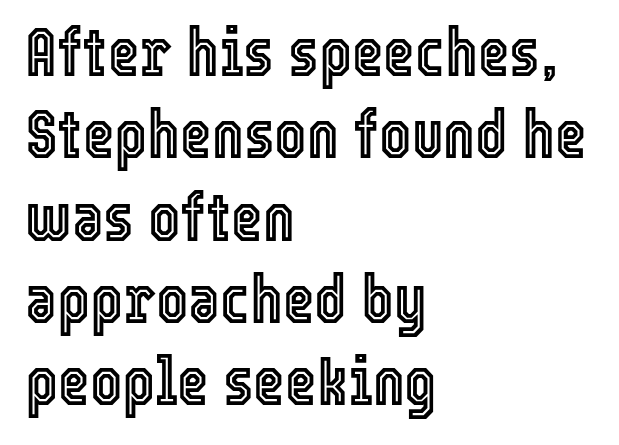
The image shows 68 px condensed type, upright; set left-aligned, line spacing 1.21x, normal letter spacing, not underlined; a medium x-height.
